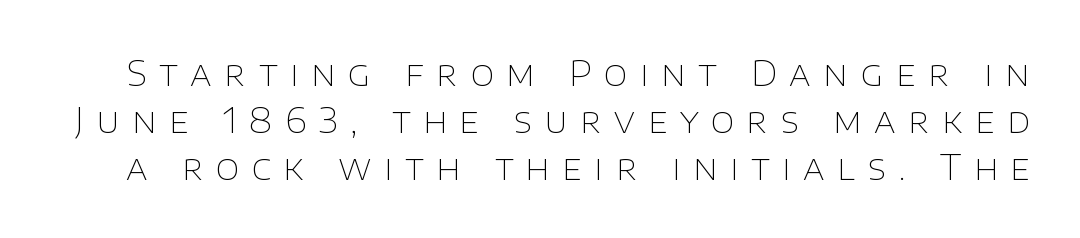
{"serif": "no", "italic": "no", "bold": "no", "weight": "thin", "width": "normal", "stroke_contrast": "low", "x_height": "large", "monospaced": "no", "underline": "no", "line_spacing": "normal", "line_spacing_ratio": 1.38, "letter_spacing": "wide", "letter_spacing_em": 0.37, "glyph_px": 34}
